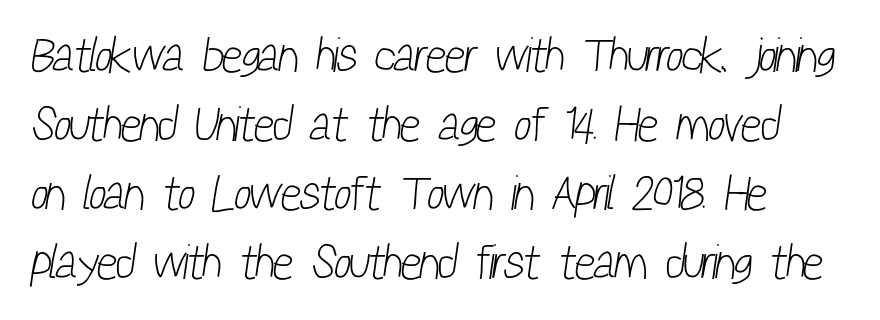
{"serif": "no", "bold": "no", "weight": "light", "width": "condensed", "stroke_contrast": "low", "x_height": "medium", "monospaced": "no", "underline": "no", "align": "left", "line_spacing": "normal", "line_spacing_ratio": 1.41, "letter_spacing": "normal", "letter_spacing_em": 0.0, "glyph_px": 49}
